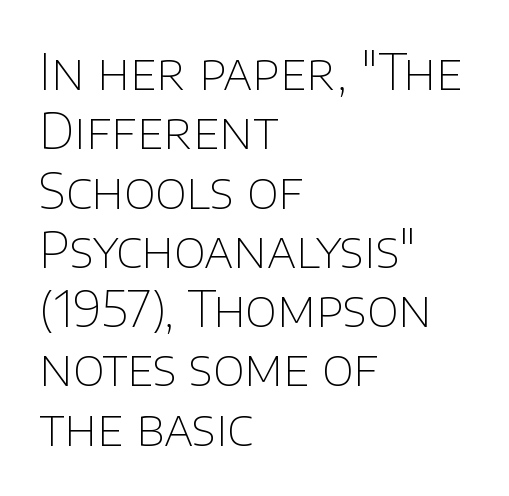
Q: Is the text bold? A: No.
Q: Is the text italic (slanted)? A: No, it is upright.
Q: Is the typeface a serif or a sans-serif typeface? A: Sans-serif.
Q: Is the text underlined? A: No.
Q: How is the paragraph aligned? A: Left-aligned.
Q: Is the spacing between letters normal or unusually wide? A: Normal.
Q: Width (condensed, normal, or wide)? A: Normal.
Q: Stroke contrast? A: Low.
Q: x-height? A: Large.
Q: Monospaced? A: No.
